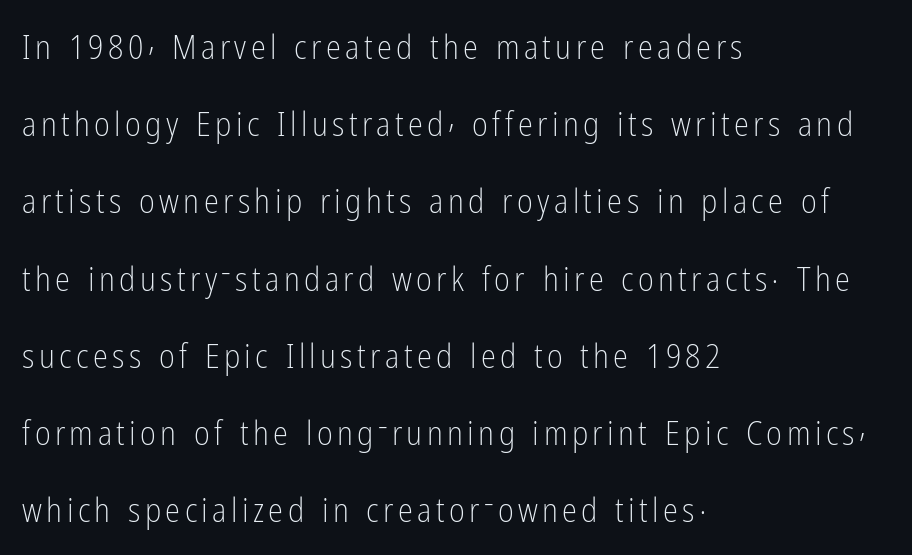
Q: Is the text bold? A: No.
Q: Is the text italic (slanted)? A: No, it is upright.
Q: Is the typeface a serif or a sans-serif typeface? A: Sans-serif.
Q: Is the text underlined? A: No.
Q: How is the paragraph aligned? A: Left-aligned.
Q: Is the spacing between lines tight, normal or loose? A: Loose.
Q: Width (condensed, normal, or wide)? A: Condensed.
Q: Stroke contrast? A: Low.
Q: x-height? A: Medium.
Q: Monospaced? A: No.
